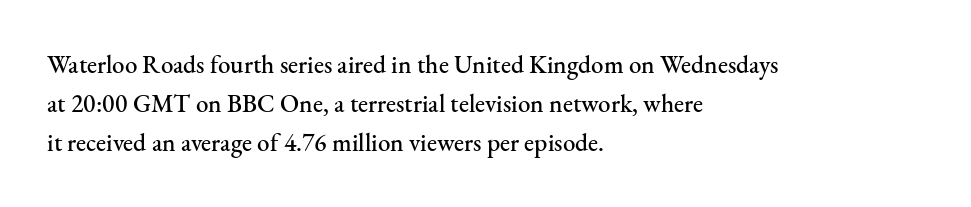
The image shows 25 px text type, upright; set left-aligned, normal line spacing (1.57x), normal letter spacing, not underlined.
